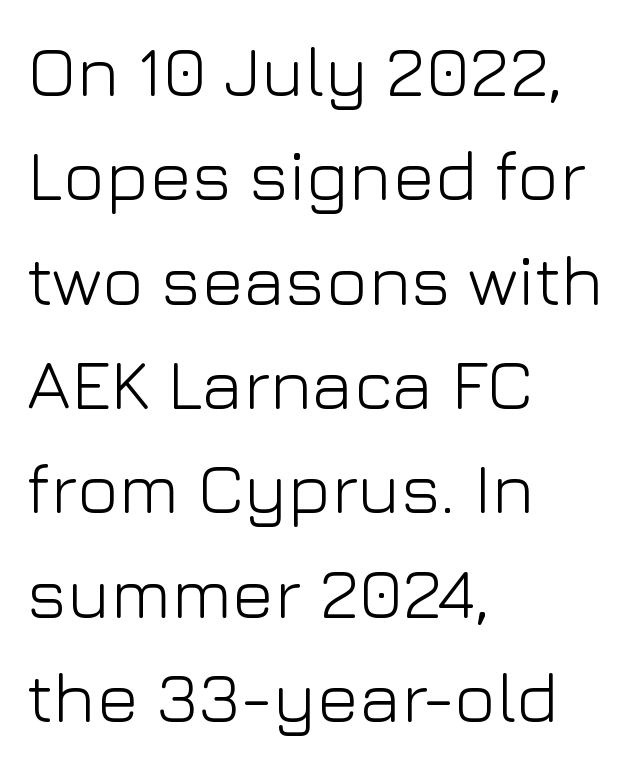
{"serif": "no", "italic": "no", "bold": "no", "weight": "light", "width": "normal", "stroke_contrast": "low", "x_height": "medium", "monospaced": "no", "underline": "no", "align": "left", "line_spacing": "normal", "line_spacing_ratio": 1.47, "letter_spacing": "normal", "letter_spacing_em": 0.0, "glyph_px": 71}
